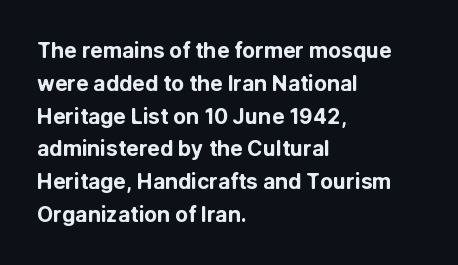
Q: Is the text bold? A: Yes.
Q: Is the text italic (slanted)? A: No, it is upright.
Q: Is the text underlined? A: No.
Q: How is the paragraph aligned? A: Left-aligned.
Q: Is the spacing between letters normal or unusually wide? A: Normal.
Q: Is the spacing between lines tight, normal or loose? A: Normal.
